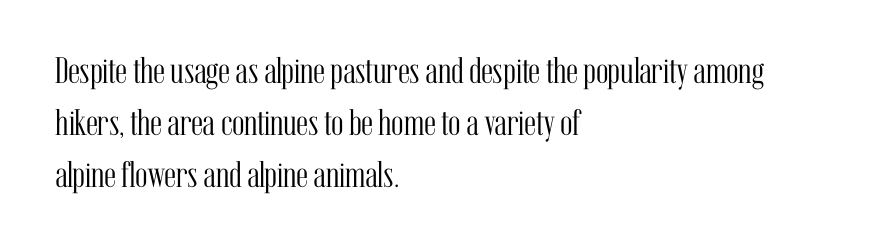
{"serif": "yes", "italic": "no", "bold": "no", "weight": "light", "width": "condensed", "stroke_contrast": "medium", "x_height": "medium", "monospaced": "no", "underline": "no", "align": "left", "line_spacing": "normal", "line_spacing_ratio": 1.4, "letter_spacing": "normal", "letter_spacing_em": 0.0, "glyph_px": 37}
